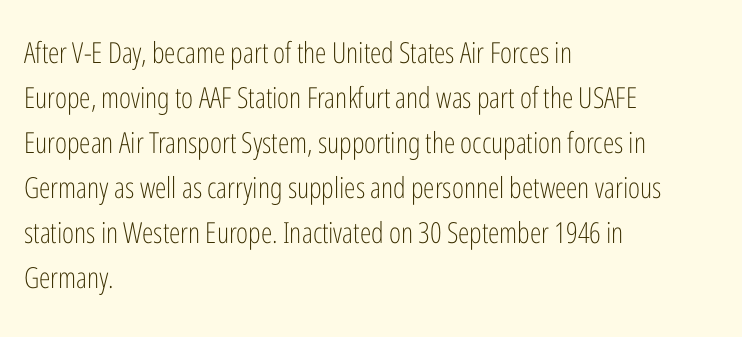
The image shows 29 px light, condensed sans-serif type, upright; set left-aligned, normal line spacing (1.55x), normal letter spacing, not underlined; low stroke contrast and a medium x-height.
